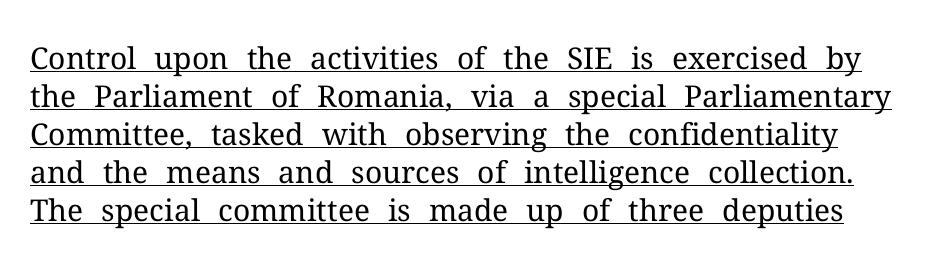
Q: Is the text bold? A: No.
Q: Is the text italic (slanted)? A: No, it is upright.
Q: Is the typeface a serif or a sans-serif typeface? A: Serif.
Q: Is the text underlined? A: Yes.
Q: Is the spacing between letters normal or unusually wide? A: Normal.
Q: Is the spacing between lines tight, normal or loose? A: Normal.
Q: Width (condensed, normal, or wide)? A: Normal.
Q: Stroke contrast? A: Medium.
Q: x-height? A: Medium.
Q: Monospaced? A: No.
